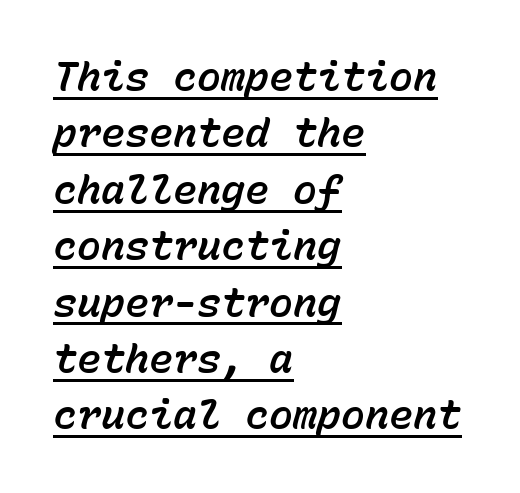
Looking at the ascenders, they clearly lean. Does the leading feel generous? No, just average. Is this a fixed-width face? Yes — each glyph sits in an identical cell. Casual observation: everything's shoved over to the left.
